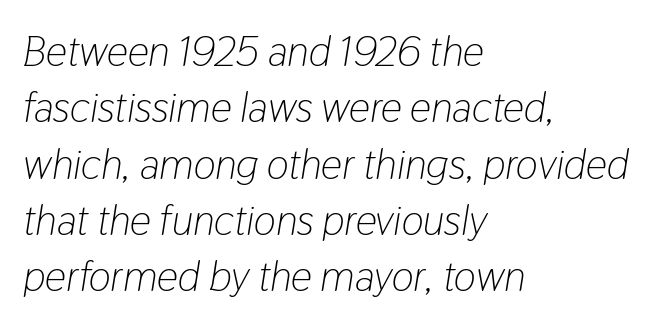
The image shows 42 px light, condensed type, italic (leaning right); set left-aligned, normal line spacing (1.34x), normal letter spacing, not underlined; low stroke contrast and a medium x-height.
